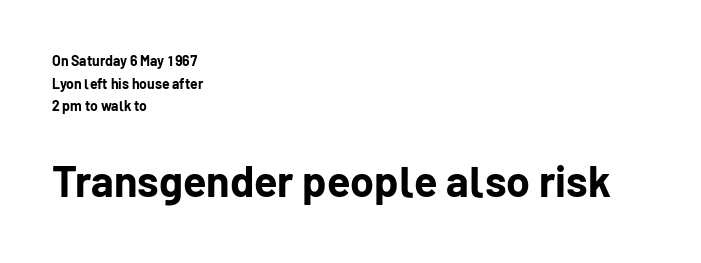
{"serif": "no", "italic": "no", "bold": "yes", "weight": "bold", "width": "normal", "stroke_contrast": "low", "x_height": "medium", "monospaced": "no", "underline": "no", "align": "left", "line_spacing": "normal", "line_spacing_ratio": 1.62, "letter_spacing": "normal", "letter_spacing_em": 0.0, "larger_block": "second", "size_ratio": 3.07, "glyph_px": 43}
